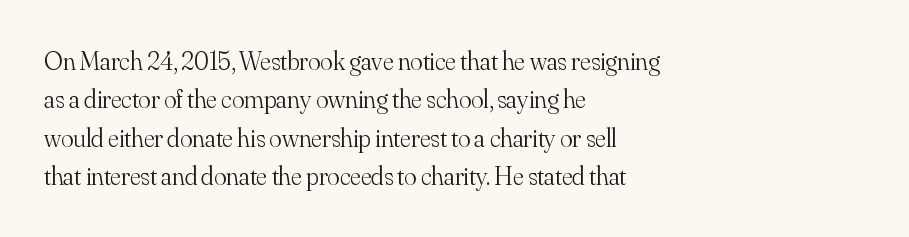
Leftover space on each line is placed entirely after the last word. The font sits on the lighter half of the weight spectrum, regular included. Here the glyphs are tracked normally, forming tight word shapes. Evenly set lines give the paragraph a standard silhouette. The area under the type is left untouched. The letters stand upright; this is a roman face.
